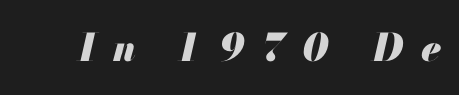
Q: Is the text bold? A: Yes.
Q: Is the text italic (slanted)? A: Yes, it leans right by about 13 degrees.
Q: Is the text underlined? A: No.
Q: Is the spacing between letters normal or unusually wide? A: Unusually wide.
Q: Width (condensed, normal, or wide)? A: Normal.
Q: Stroke contrast? A: Medium.
Q: x-height? A: Small.
Q: Monospaced? A: No.
